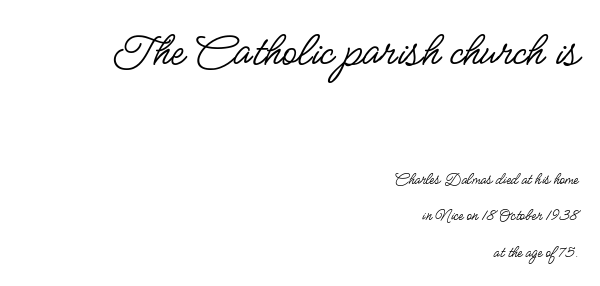
{"serif": "no", "bold": "no", "weight": "regular", "width": "condensed", "stroke_contrast": "low", "x_height": "small", "monospaced": "no", "underline": "no", "align": "right", "line_spacing": "loose", "line_spacing_ratio": 2.14, "letter_spacing": "normal", "letter_spacing_em": 0.0, "larger_block": "first", "size_ratio": 2.94, "glyph_px": 50}
